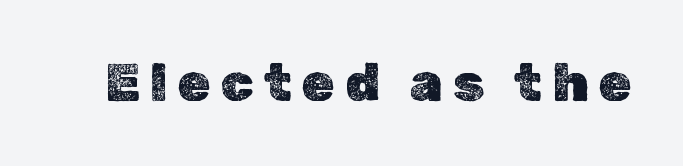
Check under the words: just untouched page. Is this a fixed-width face? No — the glyphs have proportional, varying widths. Posture: upright roman.
